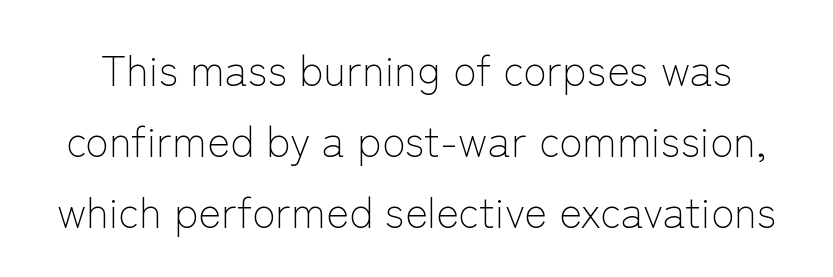
The image shows 43 px light sans-serif type, upright; set normal line spacing (1.65x), normal letter spacing, not underlined; low stroke contrast and a medium x-height.
